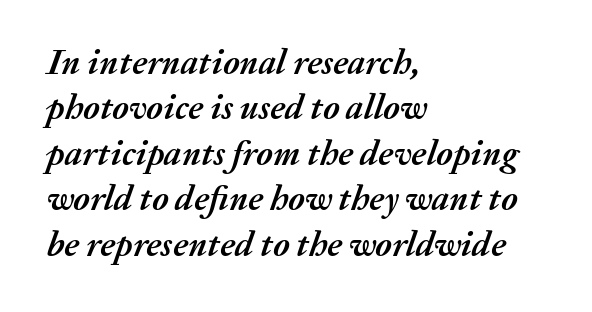
The image shows 35 px semibold type, italic (leaning right); set left-aligned, normal line spacing (1.3x), normal letter spacing, not underlined; medium stroke contrast and a medium x-height.
